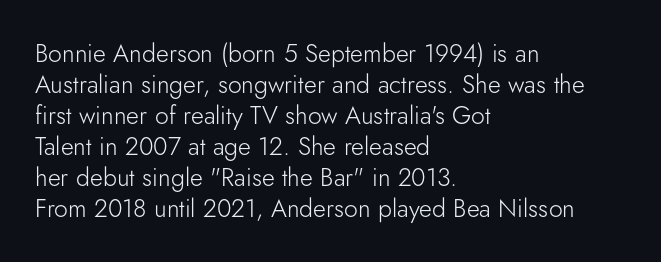
The image shows 25 px text type, upright; set left-aligned, line spacing 1.24x, normal letter spacing, not underlined.
